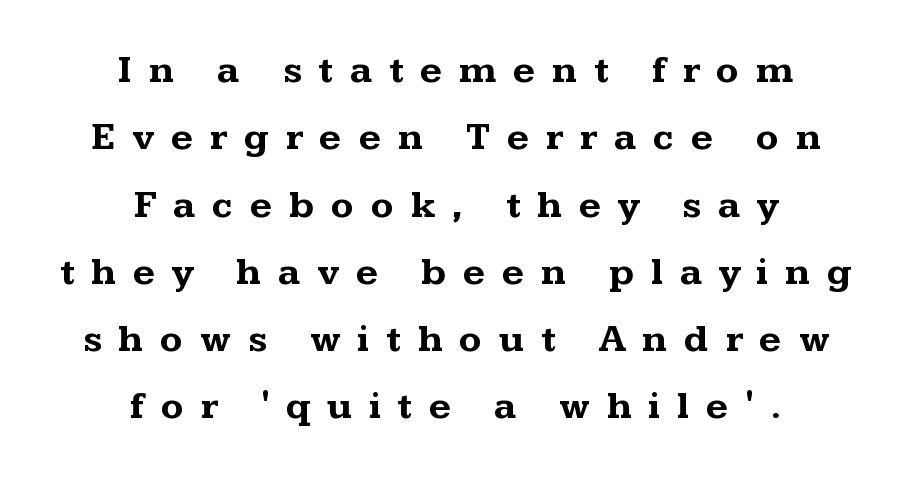
The image shows 38 px bold, wide serif type, upright; set centered, line spacing 1.77x, unusually wide letter spacing (+0.44 em), not underlined; medium stroke contrast and a medium x-height.
